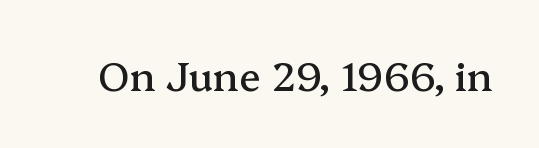
Bare-footed words on every line. Upright lettering throughout. Stroke terminals: seriffed. The passage shown is typed in a proportional face where columns would drift.
